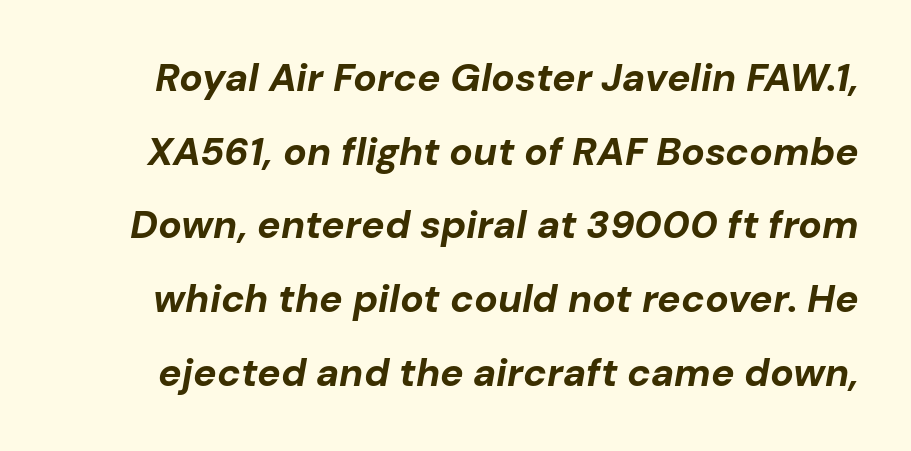
Q: Is the text bold? A: Yes.
Q: Is the text italic (slanted)? A: Yes, it leans right by about 10 degrees.
Q: Is the text underlined? A: No.
Q: Is the spacing between letters normal or unusually wide? A: Normal.
Q: Width (condensed, normal, or wide)? A: Normal.
Q: Stroke contrast? A: Low.
Q: x-height? A: Medium.
Q: Monospaced? A: No.
